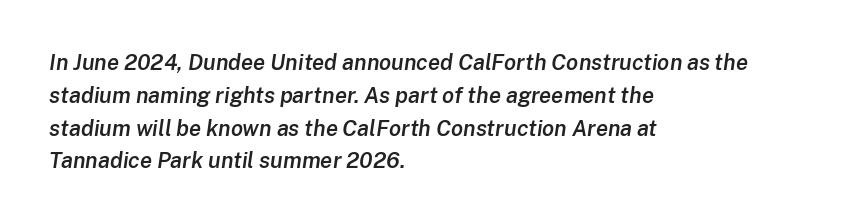
The image shows 22 px text type, italic (leaning right); set left-aligned, normal line spacing (1.49x), normal letter spacing, not underlined.
